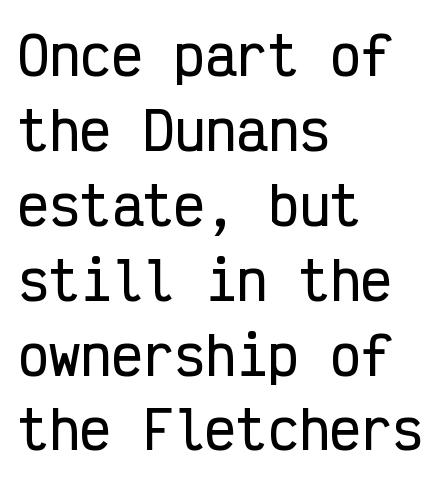
The image shows 52 px condensed sans-serif type, upright, monospaced; set left-aligned, normal line spacing (1.44x), normal letter spacing, not underlined; low stroke contrast and a medium x-height.
